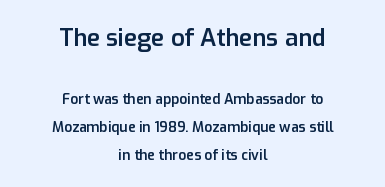
Q: Is the text bold? A: Semi-bold.
Q: Is the text italic (slanted)? A: No, it is upright.
Q: Is the text underlined? A: No.
Q: How is the paragraph aligned? A: Centered.
Q: Is the spacing between letters normal or unusually wide? A: Normal.
Q: Is the spacing between lines tight, normal or loose? A: Loose.
Q: Which block of text is set in a larger size, the first (top) or the second (bottom)? A: The first (top) one.
